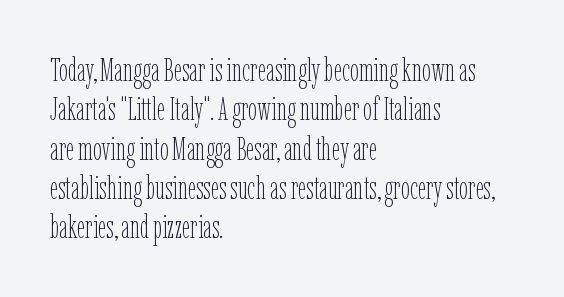
Q: Is the text bold? A: No.
Q: Is the text italic (slanted)? A: No, it is upright.
Q: Is the text underlined? A: No.
Q: How is the paragraph aligned? A: Left-aligned.
Q: Is the spacing between letters normal or unusually wide? A: Normal.
Q: Width (condensed, normal, or wide)? A: Condensed.
Q: Stroke contrast? A: Low.
Q: x-height? A: Medium.
Q: Monospaced? A: No.
